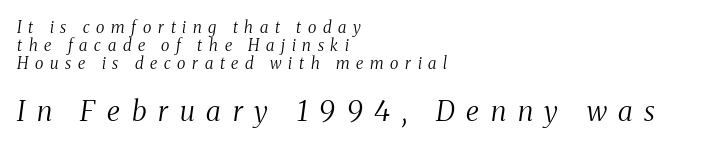
Q: Is the text bold? A: No.
Q: Is the text italic (slanted)? A: Yes, it leans right by about 8 degrees.
Q: Is the typeface a serif or a sans-serif typeface? A: Serif.
Q: Is the text underlined? A: No.
Q: How is the paragraph aligned? A: Left-aligned.
Q: Is the spacing between letters normal or unusually wide? A: Unusually wide.
Q: Is the spacing between lines tight, normal or loose? A: Tight.
Q: Which block of text is set in a larger size, the first (top) or the second (bottom)? A: The second (bottom) one.
Q: Width (condensed, normal, or wide)? A: Condensed.
Q: Stroke contrast? A: Medium.
Q: x-height? A: Medium.
Q: Monospaced? A: No.
